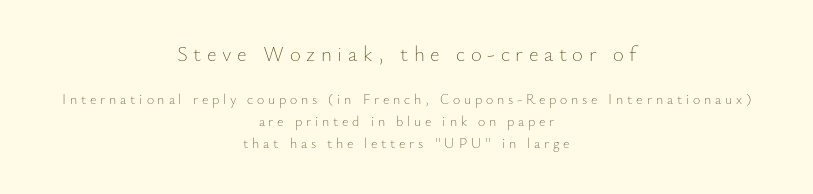
{"italic": "no", "bold": "no", "underline": "no", "align": "center", "line_spacing": "normal", "line_spacing_ratio": 1.57, "letter_spacing": "wide", "letter_spacing_em": 0.27, "larger_block": "first", "size_ratio": 1.5, "glyph_px": 21}
